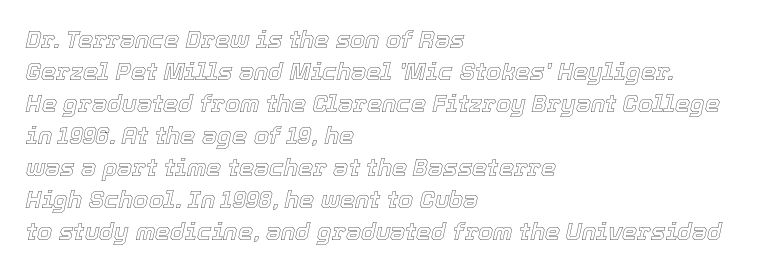
Q: Is the text italic (slanted)? A: Yes, it leans right by about 12 degrees.
Q: Is the text underlined? A: No.
Q: How is the paragraph aligned? A: Left-aligned.
Q: Is the spacing between letters normal or unusually wide? A: Normal.
Q: Is the spacing between lines tight, normal or loose? A: Normal.
